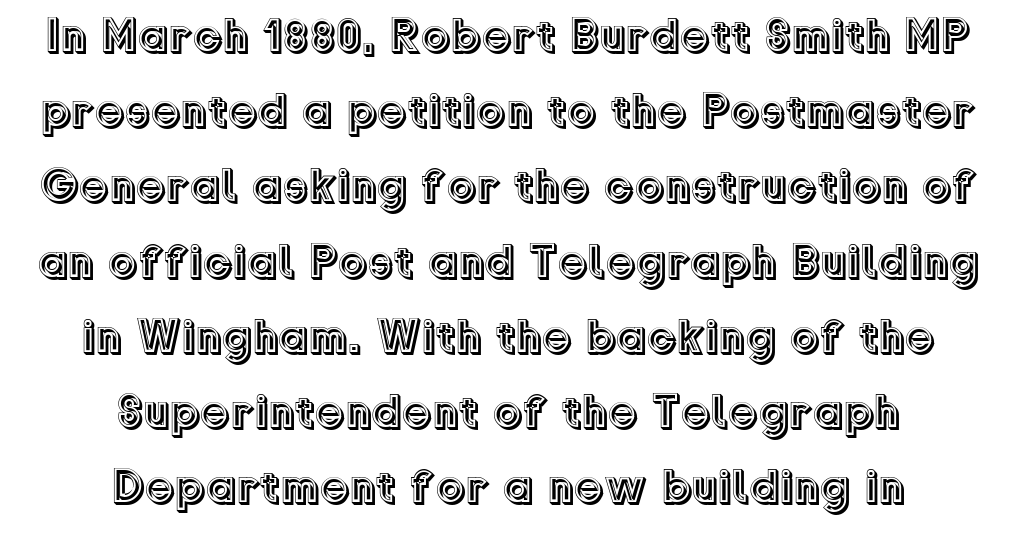
The lettering holds an erect, upright posture throughout. The specimen omits any rule beneath the text block's lines. Successive baselines arrive at the customary interval. The passage shown is typed in a proportional face where columns would drift. The paragraph shown floats in the horizontal middle. The face used here is rendered with its standard letterfit.
